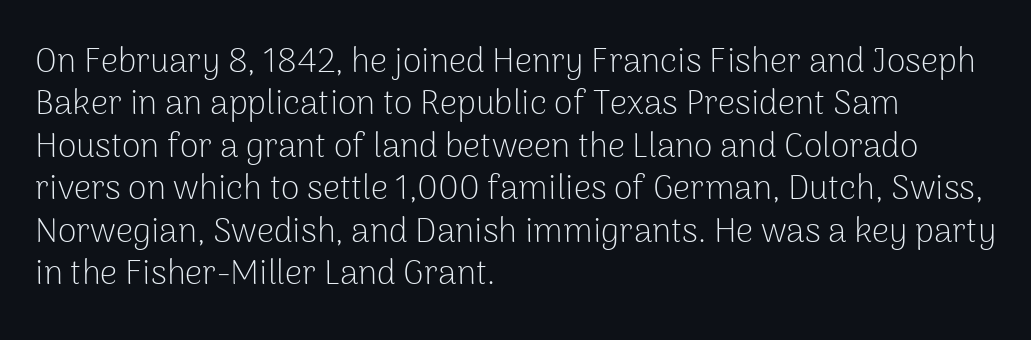
Type style note: lacks serifs. Posture: vertical. The face used here is proportionally spaced, like ordinary book or web type. The leading is moderate, giving the passage an even texture.
